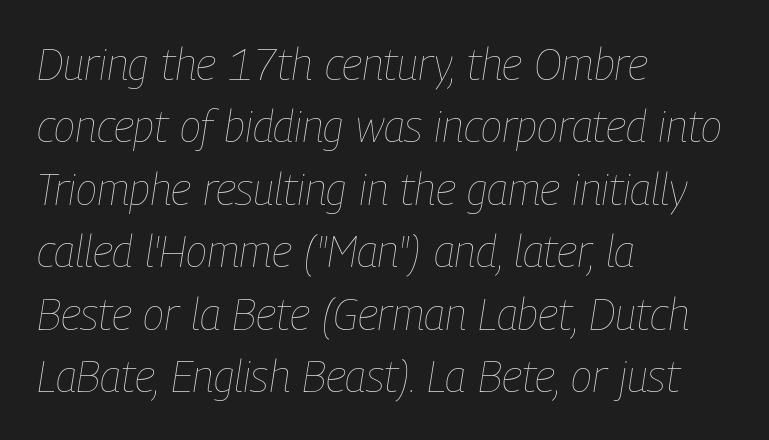
The line-height multiplier appears to be the usual default. Words float on clear page, feet unadorned. Emphasis-style slanted type is in use. Character widths vary here, with narrow letters taking less room than wide ones.
